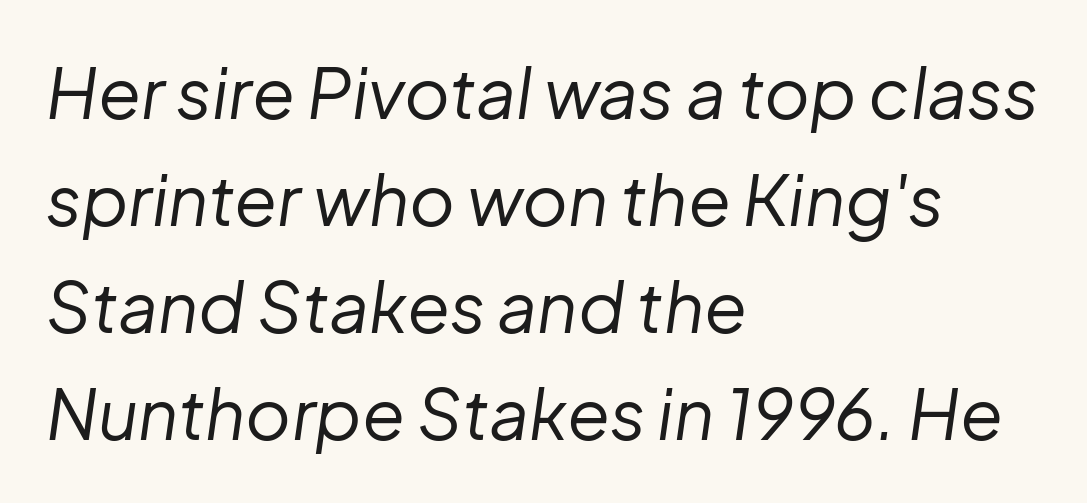
Is the type heavy? It reads as light-to-regular instead. Character widths vary here, with narrow letters taking less room than wide ones. This sample uses an oblique cut, with every glyph tilted off the vertical. The rendering anchors every line to the left-hand side. Lines of text with bare space underneath. Quick note: interline space is typical.
